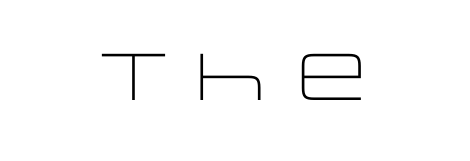
Q: Is the text bold? A: No.
Q: Is the text italic (slanted)? A: No, it is upright.
Q: Is the typeface a serif or a sans-serif typeface? A: Sans-serif.
Q: Is the text underlined? A: No.
Q: Is the spacing between letters normal or unusually wide? A: Normal.
Q: Width (condensed, normal, or wide)? A: Wide.
Q: Stroke contrast? A: Low.
Q: x-height? A: Large.
Q: Monospaced? A: No.
